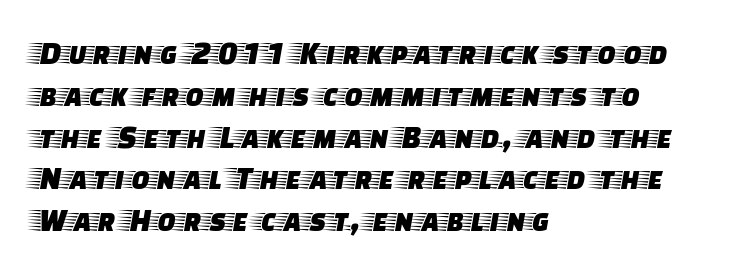
{"serif": "yes", "width": "wide", "stroke_contrast": "low", "x_height": "large", "monospaced": "no", "underline": "no", "align": "left", "line_spacing_ratio": 1.23, "letter_spacing": "normal", "letter_spacing_em": 0.0, "glyph_px": 34}
